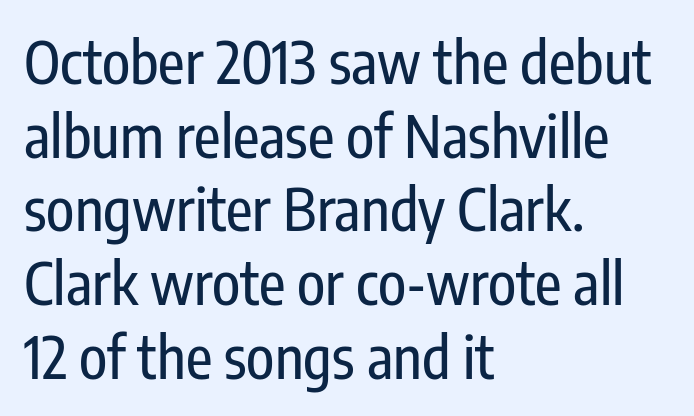
How would I describe the line gaps? Plain and ordinary. Check under the words: just untouched page. The lines are quadded left. Compared with typical body copy, the letter spacing here is the same. Classification — sans serif.
